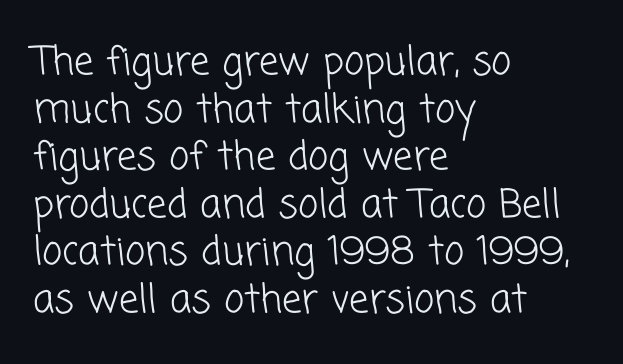
Q: Is the text bold? A: No.
Q: Is the typeface a serif or a sans-serif typeface? A: Sans-serif.
Q: Is the text underlined? A: No.
Q: How is the paragraph aligned? A: Left-aligned.
Q: Is the spacing between letters normal or unusually wide? A: Normal.
Q: Width (condensed, normal, or wide)? A: Normal.
Q: Stroke contrast? A: Low.
Q: x-height? A: Medium.
Q: Monospaced? A: No.
